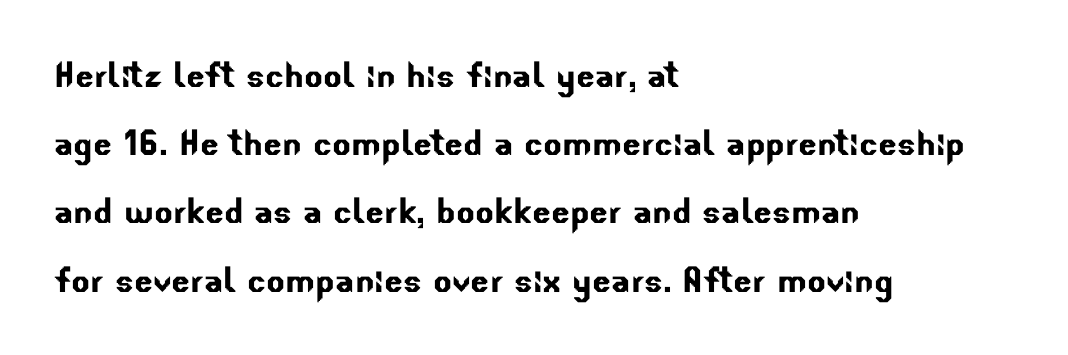
{"serif": "no", "width": "normal", "stroke_contrast": "low", "x_height": "small", "monospaced": "no", "underline": "no", "align": "left", "line_spacing": "normal", "line_spacing_ratio": 1.55, "letter_spacing": "normal", "letter_spacing_em": 0.0, "glyph_px": 44}
